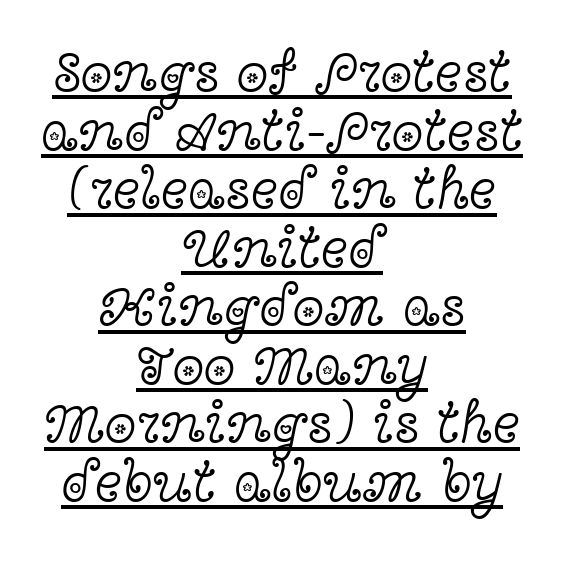
Q: Is the text bold? A: No.
Q: Is the text italic (slanted)? A: No, it is upright.
Q: Is the typeface a serif or a sans-serif typeface? A: Serif.
Q: Is the text underlined? A: Yes.
Q: How is the paragraph aligned? A: Centered.
Q: Is the spacing between letters normal or unusually wide? A: Normal.
Q: Is the spacing between lines tight, normal or loose? A: Tight.
Q: Width (condensed, normal, or wide)? A: Wide.
Q: x-height? A: Medium.
Q: Monospaced? A: No.
